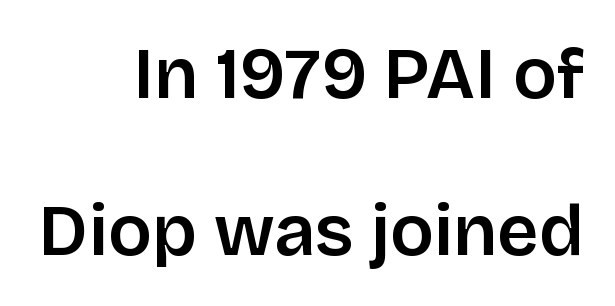
The axis of the letterforms is exactly vertical. In terms of letterspacing, this is plain default setting. The designer dialed line spacing up above the default. I'd call this a sans setting — the letters go barefoot. These lines are rendered in a variable-pitch font. The compositor pushed each line to the right boundary.
